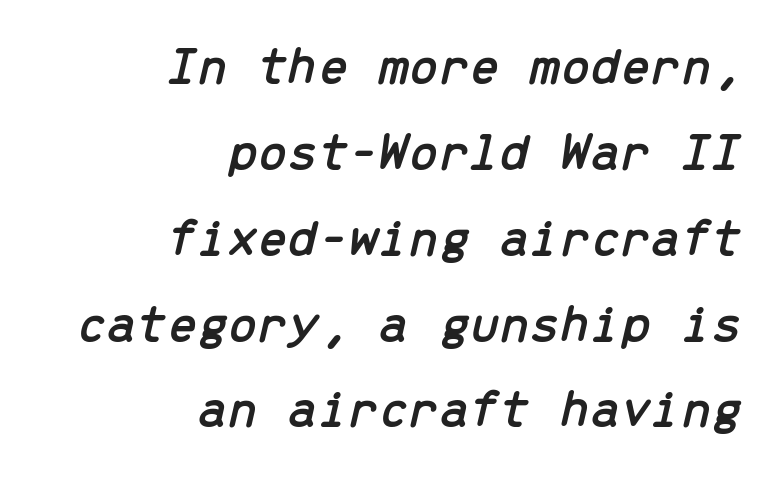
{"italic": "yes", "lean": "right", "slant_degrees": 13, "width": "normal", "stroke_contrast": "low", "x_height": "medium", "monospaced": "yes", "underline": "no", "align": "right", "line_spacing": "normal", "line_spacing_ratio": 1.59, "letter_spacing": "normal", "letter_spacing_em": 0.0, "glyph_px": 54}
